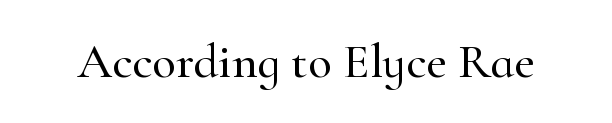
What stands out about the letter spacing? Nothing — it is the standard amount. It's the straight-up-and-down kind of type. Note the varied advance widths — an 'i' is clearly narrower than an 'm'. Serifs: yes, visible at the terminals of the letterforms. The passage shown is not underscored anywhere.
